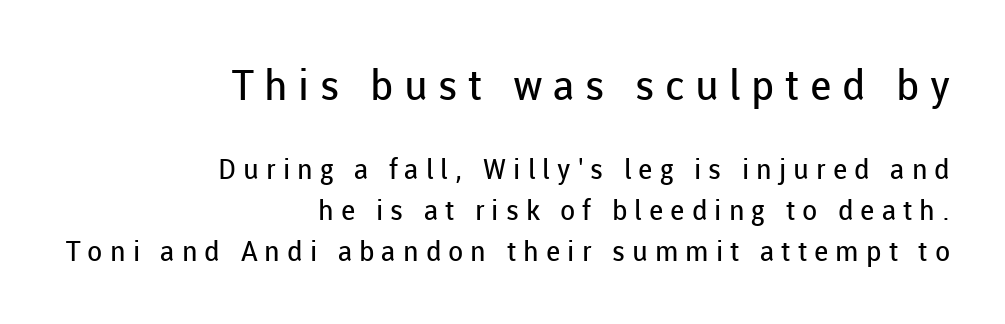
Q: Is the text bold? A: No.
Q: Is the text italic (slanted)? A: No, it is upright.
Q: Is the typeface a serif or a sans-serif typeface? A: Sans-serif.
Q: Is the text underlined? A: No.
Q: How is the paragraph aligned? A: Right-aligned.
Q: Is the spacing between letters normal or unusually wide? A: Unusually wide.
Q: Is the spacing between lines tight, normal or loose? A: Normal.
Q: Which block of text is set in a larger size, the first (top) or the second (bottom)? A: The first (top) one.
Q: Width (condensed, normal, or wide)? A: Normal.
Q: Stroke contrast? A: Low.
Q: x-height? A: Medium.
Q: Monospaced? A: No.
